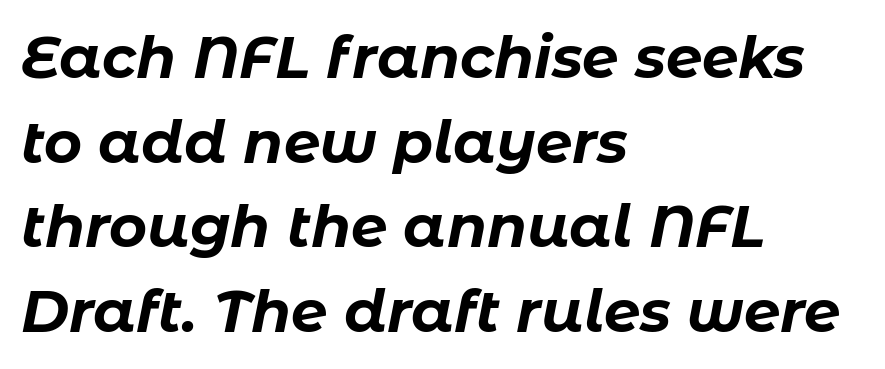
The image shows 58 px bold type, italic (leaning right); set left-aligned, normal line spacing (1.46x), normal letter spacing, not underlined; low stroke contrast and a medium x-height.
